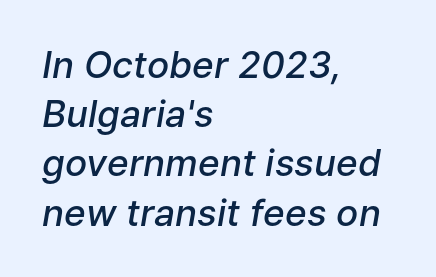
The image shows 37 px semibold type, italic (leaning right); set left-aligned, normal line spacing (1.33x), normal letter spacing, not underlined; low stroke contrast and a medium x-height.
